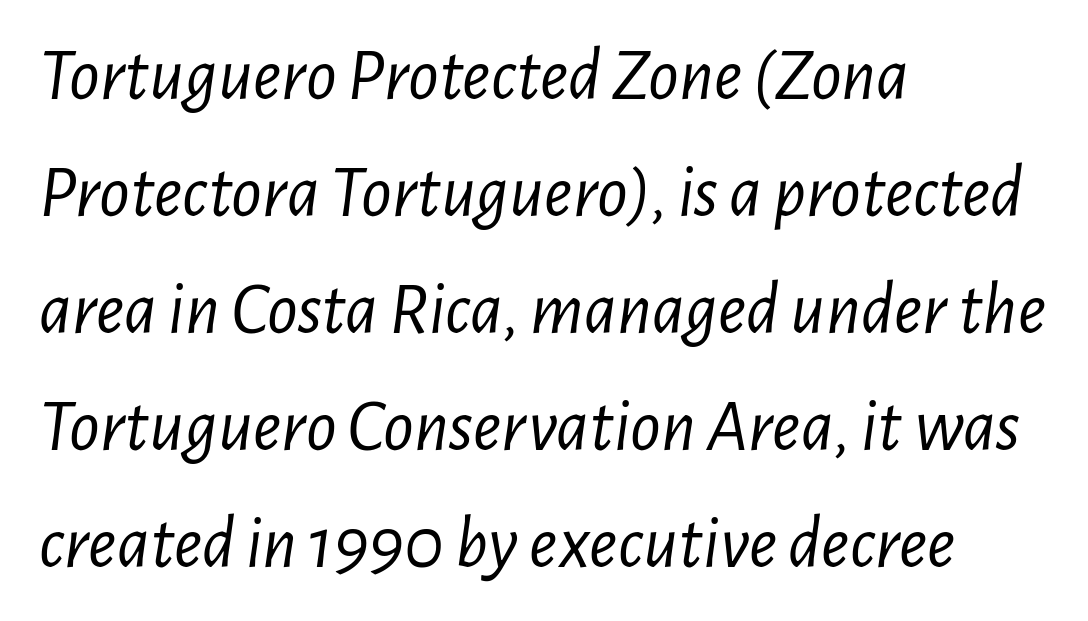
Evenly set lines give the paragraph a standard silhouette. Is this a heavy cut? Hardly; it is regular or lighter. Is this a fixed-width face? No — the glyphs have proportional, varying widths. Nothing unusual about the tracking: characters are spaced as the font intends.
